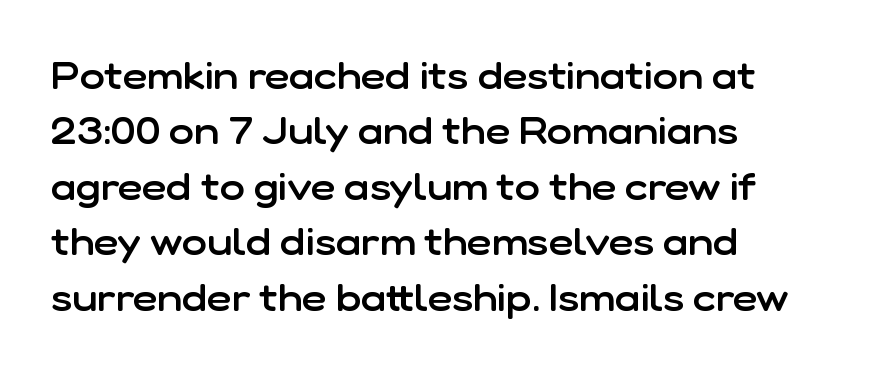
Q: Is the text bold? A: Semi-bold.
Q: Is the text italic (slanted)? A: No, it is upright.
Q: Is the typeface a serif or a sans-serif typeface? A: Sans-serif.
Q: Is the text underlined? A: No.
Q: How is the paragraph aligned? A: Left-aligned.
Q: Is the spacing between letters normal or unusually wide? A: Normal.
Q: Is the spacing between lines tight, normal or loose? A: Normal.
Q: Width (condensed, normal, or wide)? A: Normal.
Q: Stroke contrast? A: Low.
Q: x-height? A: Medium.
Q: Monospaced? A: No.
